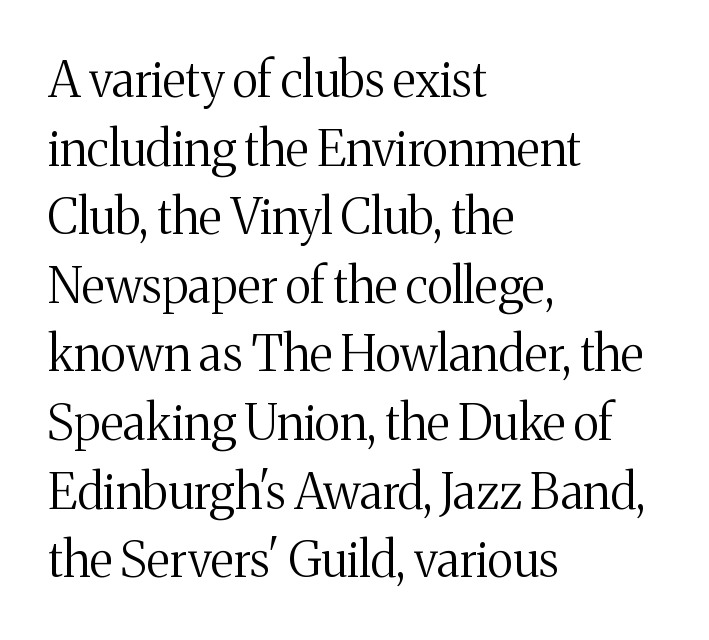
Q: Is the text bold? A: No.
Q: Is the text italic (slanted)? A: No, it is upright.
Q: Is the typeface a serif or a sans-serif typeface? A: Serif.
Q: Is the text underlined? A: No.
Q: How is the paragraph aligned? A: Left-aligned.
Q: Is the spacing between letters normal or unusually wide? A: Normal.
Q: Is the spacing between lines tight, normal or loose? A: Normal.
Q: Width (condensed, normal, or wide)? A: Normal.
Q: Stroke contrast? A: Medium.
Q: x-height? A: Medium.
Q: Monospaced? A: No.
